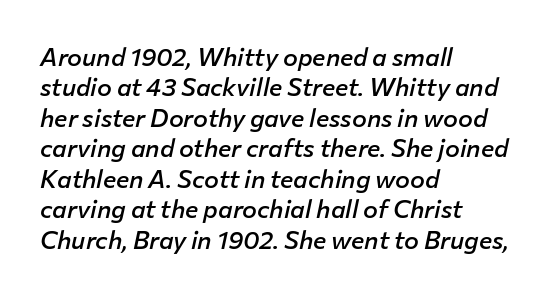
The image shows 25 px text type, italic (leaning right); set left-aligned, line spacing 1.22x, normal letter spacing, not underlined.
